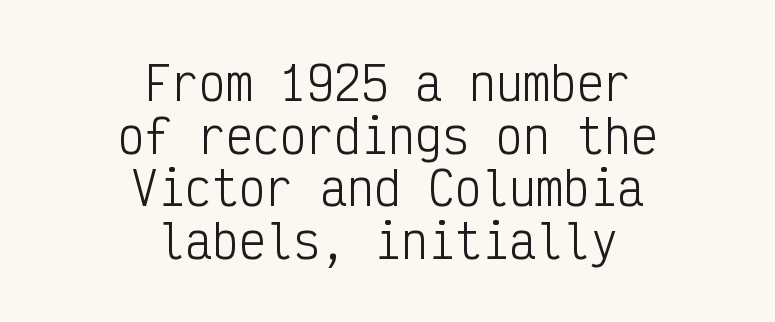
Q: Is the text bold? A: No.
Q: Is the text italic (slanted)? A: No, it is upright.
Q: Is the typeface a serif or a sans-serif typeface? A: Sans-serif.
Q: Is the text underlined? A: No.
Q: How is the paragraph aligned? A: Centered.
Q: Is the spacing between letters normal or unusually wide? A: Normal.
Q: Width (condensed, normal, or wide)? A: Condensed.
Q: Stroke contrast? A: Low.
Q: x-height? A: Medium.
Q: Monospaced? A: Yes.
